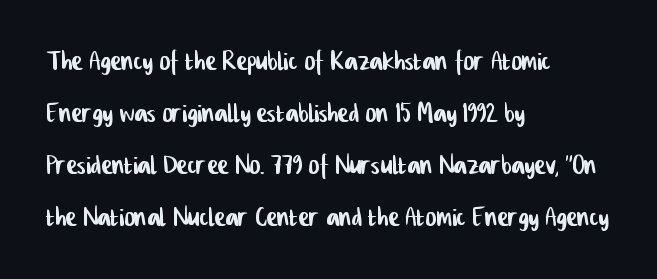
{"serif": "no", "width": "condensed", "stroke_contrast": "low", "x_height": "medium", "monospaced": "no", "underline": "no", "align": "left", "line_spacing": "normal", "line_spacing_ratio": 1.58, "letter_spacing": "normal", "letter_spacing_em": 0.0, "glyph_px": 33}
